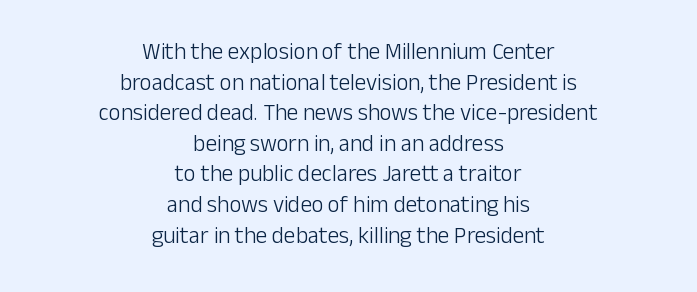
Interline gaps are of average width in this sample. Posture: upright roman. The glyphs are unaccompanied by any horizontal stroke below them. Teacher's note: observe the equal gaps on both sides — that is centered alignment. Stems here are at most as thick as an everyday book face.
